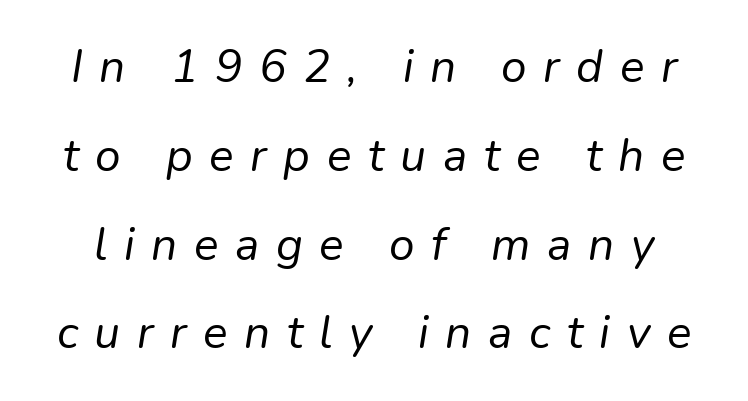
Q: Is the text bold? A: No.
Q: Is the text italic (slanted)? A: Yes, it leans right by about 9 degrees.
Q: Is the text underlined? A: No.
Q: Is the spacing between letters normal or unusually wide? A: Unusually wide.
Q: Is the spacing between lines tight, normal or loose? A: Loose.
Q: Width (condensed, normal, or wide)? A: Normal.
Q: Stroke contrast? A: Low.
Q: x-height? A: Medium.
Q: Monospaced? A: No.
